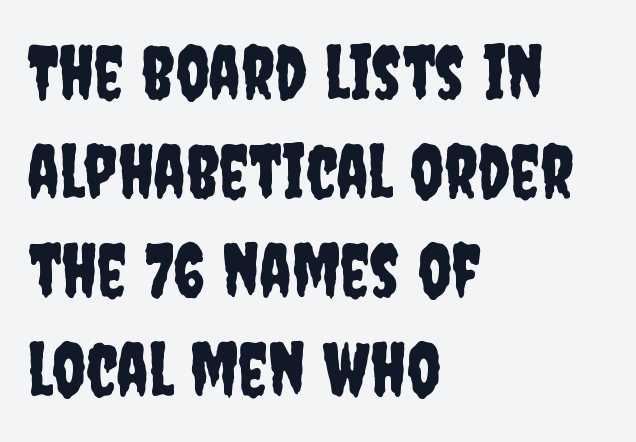
Q: Is the text italic (slanted)? A: No, it is upright.
Q: Is the typeface a serif or a sans-serif typeface? A: Sans-serif.
Q: Is the text underlined? A: No.
Q: How is the paragraph aligned? A: Left-aligned.
Q: Is the spacing between letters normal or unusually wide? A: Normal.
Q: Is the spacing between lines tight, normal or loose? A: Normal.
Q: Width (condensed, normal, or wide)? A: Condensed.
Q: Stroke contrast? A: Low.
Q: x-height? A: Large.
Q: Monospaced? A: No.
